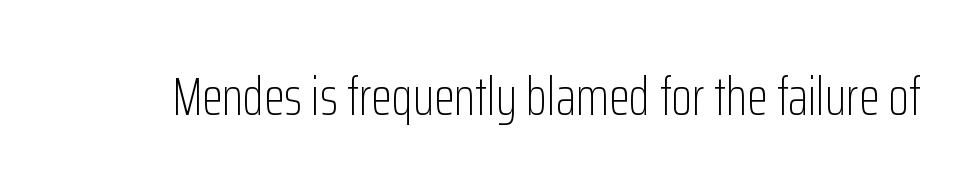
These lines are rendered in a variable-pitch font. Font category for this specimen: sans-serif. The lettering holds an erect, upright posture throughout. The zone under the glyphs is completely vacant. Letter spacing: default. Is this a heavy cut? Hardly; it is regular or lighter.
